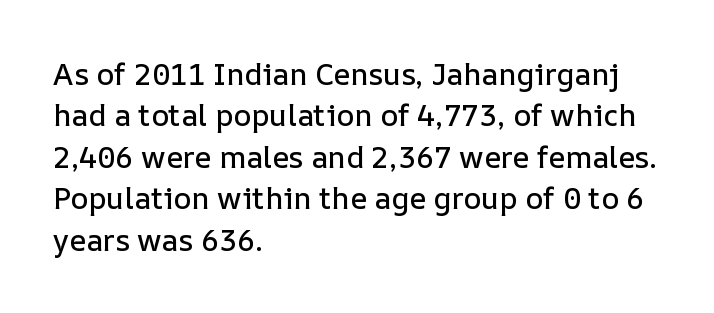
Q: Is the text italic (slanted)? A: No, it is upright.
Q: Is the text underlined? A: No.
Q: How is the paragraph aligned? A: Left-aligned.
Q: Is the spacing between letters normal or unusually wide? A: Normal.
Q: Is the spacing between lines tight, normal or loose? A: Normal.
Q: Width (condensed, normal, or wide)? A: Normal.
Q: Stroke contrast? A: Low.
Q: x-height? A: Medium.
Q: Monospaced? A: No.
